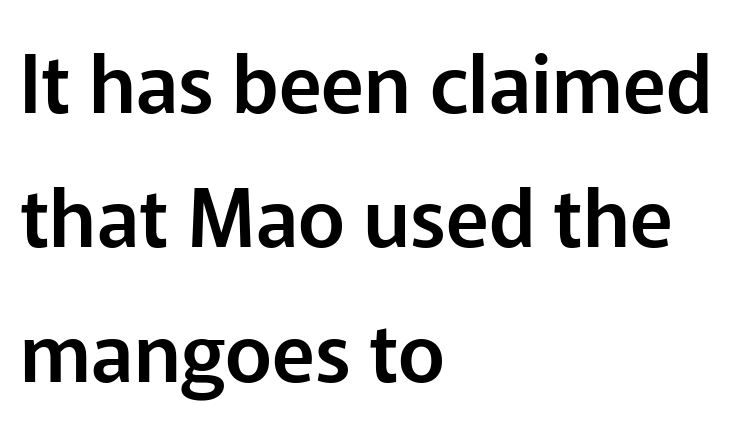
Does the leading feel generous? No, just average. Grotesque or geometric, the face here clearly has no serifs. You could not count columns in this text — the font is proportionally spaced. Quick note: not italic, upright.
